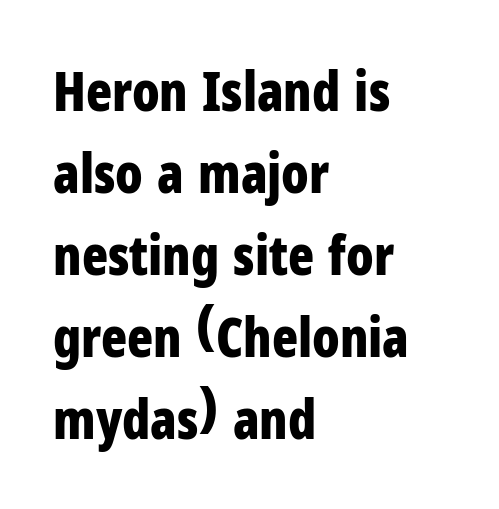
The image shows 54 px bold, condensed sans-serif type, upright; set left-aligned, normal line spacing (1.52x), normal letter spacing, not underlined; low stroke contrast and a medium x-height.
